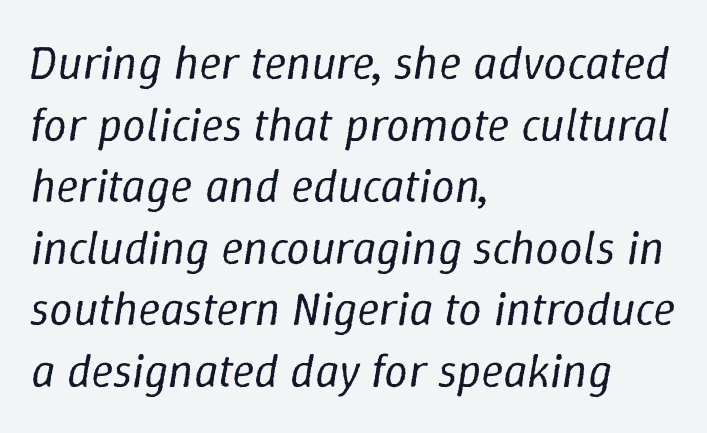
{"italic": "yes", "lean": "right", "slant_degrees": 9, "bold": "no", "weight": "regular", "width": "normal", "stroke_contrast": "low", "x_height": "medium", "monospaced": "no", "underline": "no", "align": "left", "line_spacing": "normal", "line_spacing_ratio": 1.31, "letter_spacing": "normal", "letter_spacing_em": 0.0, "glyph_px": 47}
